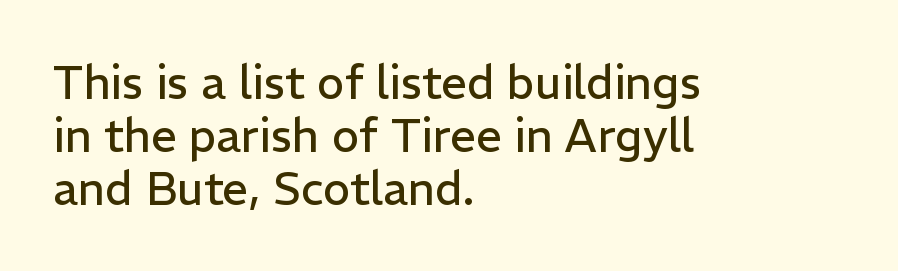
The image shows 46 px regular-weight sans-serif type, upright; set left-aligned, tight line spacing (1.15x), normal letter spacing, not underlined; low stroke contrast and a medium x-height.
